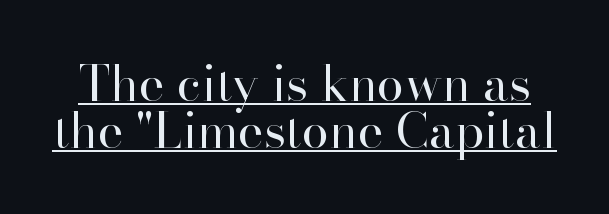
Is there an underline? Yes — a line sits under the letters. Think of a printed novel: that variable character pitch is what you see here. Quick note: interline space is minimal. Italic: no, the glyphs are upright roman.
